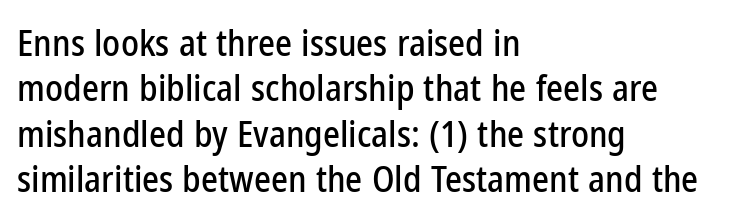
Q: Is the text italic (slanted)? A: No, it is upright.
Q: Is the typeface a serif or a sans-serif typeface? A: Sans-serif.
Q: Is the text underlined? A: No.
Q: How is the paragraph aligned? A: Left-aligned.
Q: Is the spacing between letters normal or unusually wide? A: Normal.
Q: Is the spacing between lines tight, normal or loose? A: Normal.
Q: Width (condensed, normal, or wide)? A: Condensed.
Q: Stroke contrast? A: Low.
Q: x-height? A: Medium.
Q: Monospaced? A: No.
